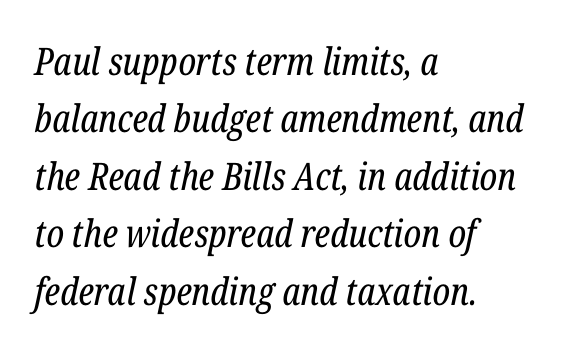
{"serif": "yes", "italic": "yes", "lean": "right", "slant_degrees": 12, "bold": "no", "weight": "regular", "width": "condensed", "stroke_contrast": "low", "x_height": "medium", "monospaced": "no", "underline": "no", "align": "left", "line_spacing": "normal", "line_spacing_ratio": 1.51, "letter_spacing": "normal", "letter_spacing_em": 0.0, "glyph_px": 38}
